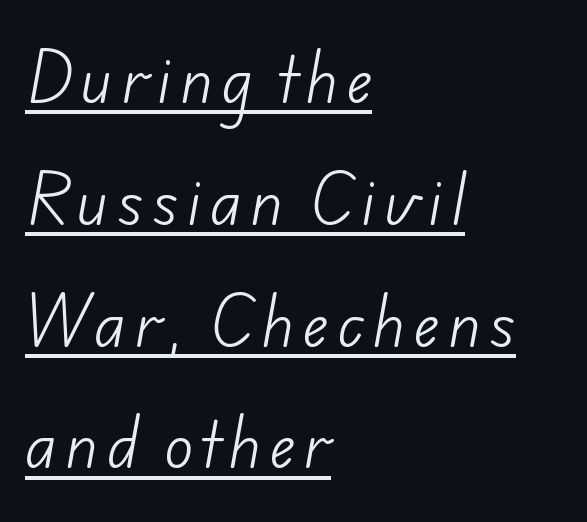
Do the characters align in a grid? No, the font is proportional. Underlined type. Compared with a centered layout, this one pins lines to the left instead. Heft: none added — not bold.
